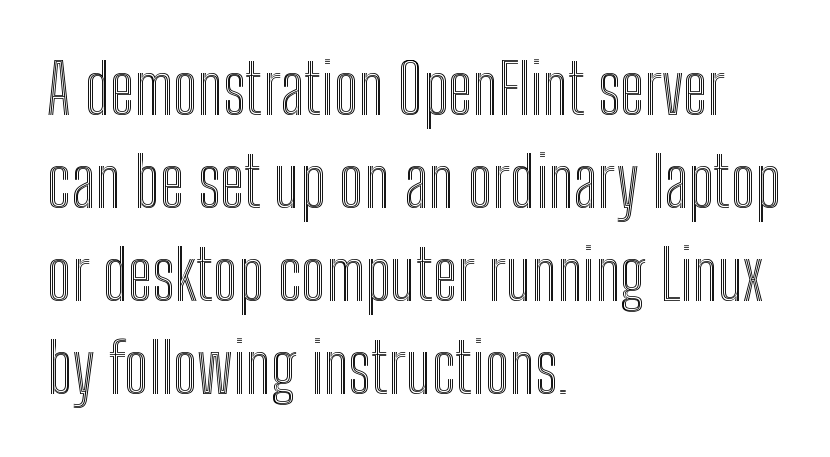
Q: Is the text italic (slanted)? A: No, it is upright.
Q: Is the text underlined? A: No.
Q: How is the paragraph aligned? A: Left-aligned.
Q: Is the spacing between letters normal or unusually wide? A: Normal.
Q: Is the spacing between lines tight, normal or loose? A: Normal.
Q: Width (condensed, normal, or wide)? A: Condensed.
Q: x-height? A: Medium.
Q: Monospaced? A: No.
